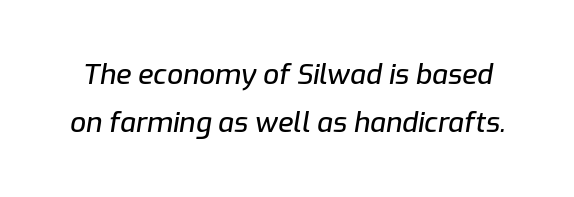
{"italic": "yes", "lean": "right", "slant_degrees": 9, "width": "normal", "stroke_contrast": "low", "x_height": "medium", "monospaced": "no", "underline": "no", "line_spacing": "normal", "line_spacing_ratio": 1.7, "letter_spacing": "normal", "letter_spacing_em": 0.0, "glyph_px": 28}
